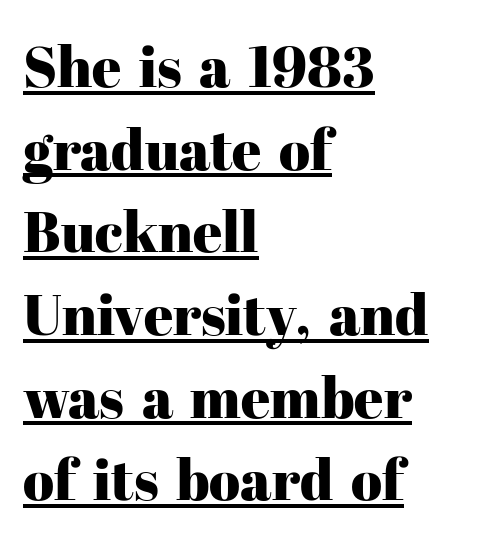
{"serif": "yes", "italic": "no", "width": "normal", "stroke_contrast": "high", "x_height": "medium", "monospaced": "no", "underline": "yes", "align": "left", "line_spacing": "normal", "line_spacing_ratio": 1.45, "letter_spacing": "normal", "letter_spacing_em": 0.0, "glyph_px": 57}
